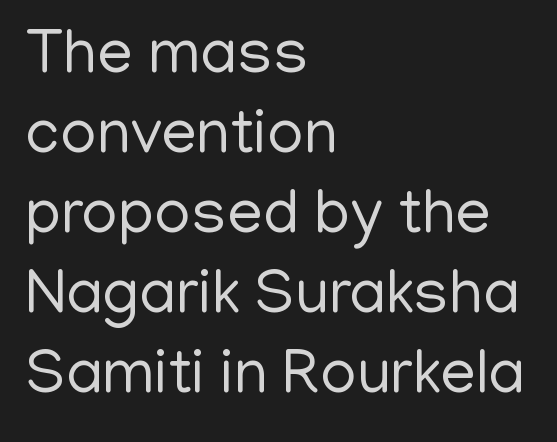
The image shows 63 px regular-weight sans-serif type, upright; set left-aligned, normal line spacing (1.27x), normal letter spacing, not underlined; low stroke contrast and a medium x-height.
